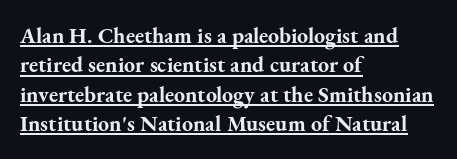
Which margin do the lines hug? The left one — the right edge is uneven. In terms of leading, this rendering sits right in the middle. No italicization has been applied; the sample stays upright. How heavy is the stroke? Heavy — this is a bold. Compared with undecorated copy, this sample adds a rule below the words.
